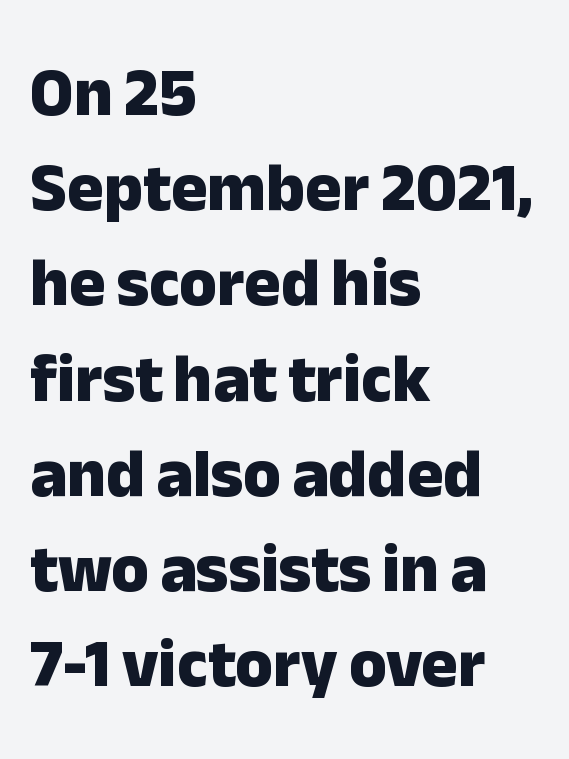
{"serif": "no", "italic": "no", "bold": "yes", "weight": "heavy", "width": "normal", "stroke_contrast": "low", "x_height": "medium", "monospaced": "no", "underline": "no", "align": "left", "line_spacing": "normal", "line_spacing_ratio": 1.4, "letter_spacing": "normal", "letter_spacing_em": 0.0, "glyph_px": 68}
